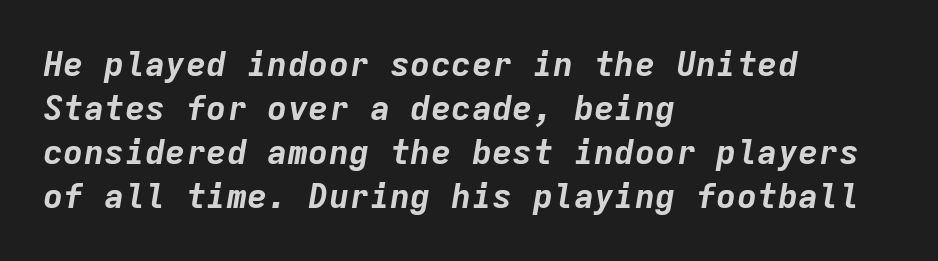
Q: Is the text bold? A: Yes.
Q: Is the text italic (slanted)? A: Yes, it leans right by about 9 degrees.
Q: Is the text underlined? A: No.
Q: How is the paragraph aligned? A: Left-aligned.
Q: Is the spacing between letters normal or unusually wide? A: Normal.
Q: Is the spacing between lines tight, normal or loose? A: Normal.
Q: Width (condensed, normal, or wide)? A: Normal.
Q: Stroke contrast? A: Low.
Q: x-height? A: Medium.
Q: Monospaced? A: Yes.
